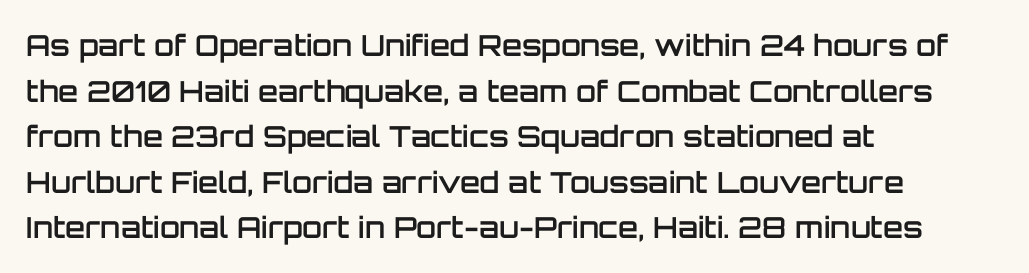
Q: Is the text bold? A: Semi-bold.
Q: Is the text italic (slanted)? A: No, it is upright.
Q: Is the typeface a serif or a sans-serif typeface? A: Sans-serif.
Q: Is the text underlined? A: No.
Q: How is the paragraph aligned? A: Left-aligned.
Q: Is the spacing between letters normal or unusually wide? A: Normal.
Q: Is the spacing between lines tight, normal or loose? A: Normal.
Q: Width (condensed, normal, or wide)? A: Normal.
Q: Stroke contrast? A: Low.
Q: x-height? A: Large.
Q: Monospaced? A: No.
